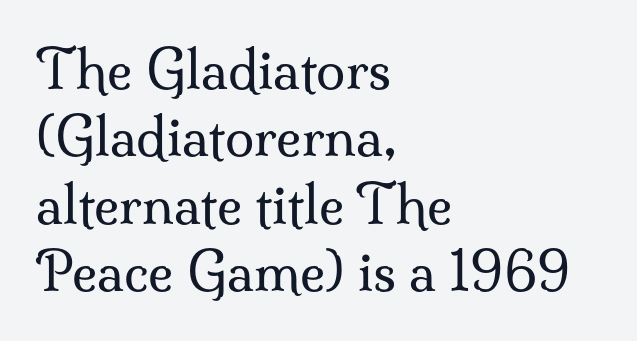
{"serif": "yes", "italic": "no", "bold": "no", "weight": "regular", "width": "normal", "stroke_contrast": "medium", "x_height": "small", "monospaced": "no", "underline": "no", "align": "left", "line_spacing": "normal", "line_spacing_ratio": 1.27, "letter_spacing": "normal", "letter_spacing_em": 0.0, "glyph_px": 53}
